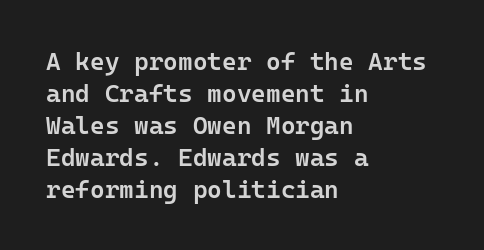
Q: Is the text bold? A: Semi-bold.
Q: Is the text italic (slanted)? A: No, it is upright.
Q: Is the text underlined? A: No.
Q: How is the paragraph aligned? A: Left-aligned.
Q: Is the spacing between letters normal or unusually wide? A: Normal.
Q: Is the spacing between lines tight, normal or loose? A: Normal.
